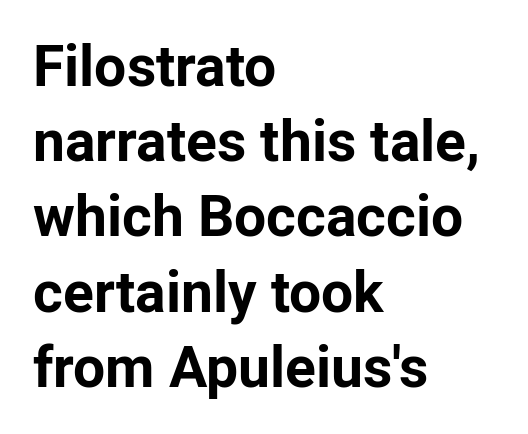
The image shows 57 px bold sans-serif type, upright; set left-aligned, normal line spacing (1.32x), normal letter spacing, not underlined; low stroke contrast and a medium x-height.
